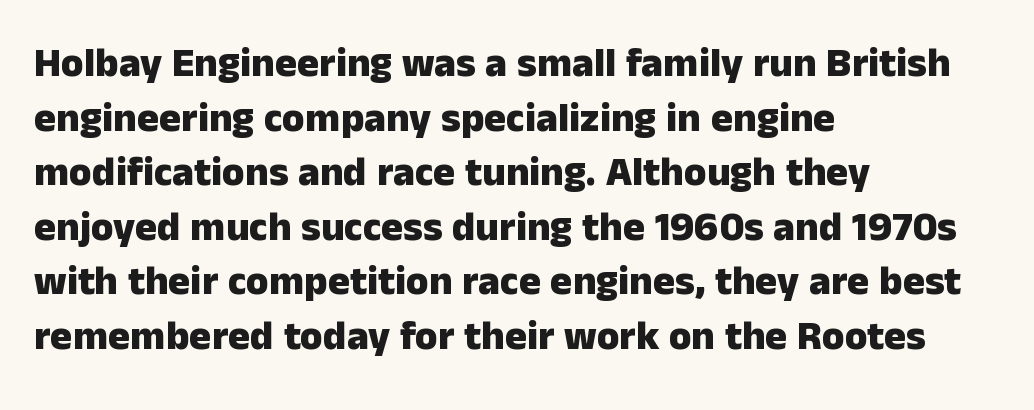
Q: Is the text bold? A: Yes.
Q: Is the text italic (slanted)? A: No, it is upright.
Q: Is the typeface a serif or a sans-serif typeface? A: Sans-serif.
Q: Is the text underlined? A: No.
Q: How is the paragraph aligned? A: Left-aligned.
Q: Is the spacing between letters normal or unusually wide? A: Normal.
Q: Is the spacing between lines tight, normal or loose? A: Normal.
Q: Width (condensed, normal, or wide)? A: Normal.
Q: Stroke contrast? A: Low.
Q: x-height? A: Medium.
Q: Monospaced? A: No.
